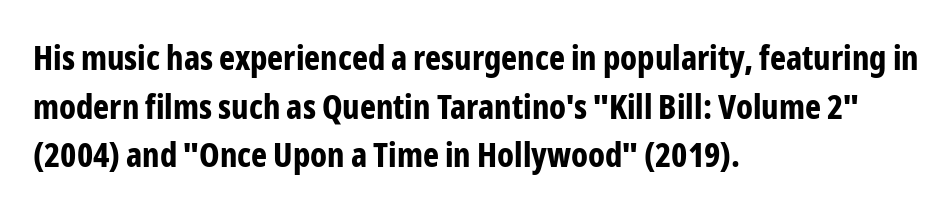
The image shows 34 px bold, condensed sans-serif type, upright; set left-aligned, normal line spacing (1.43x), normal letter spacing, not underlined; low stroke contrast and a medium x-height.
